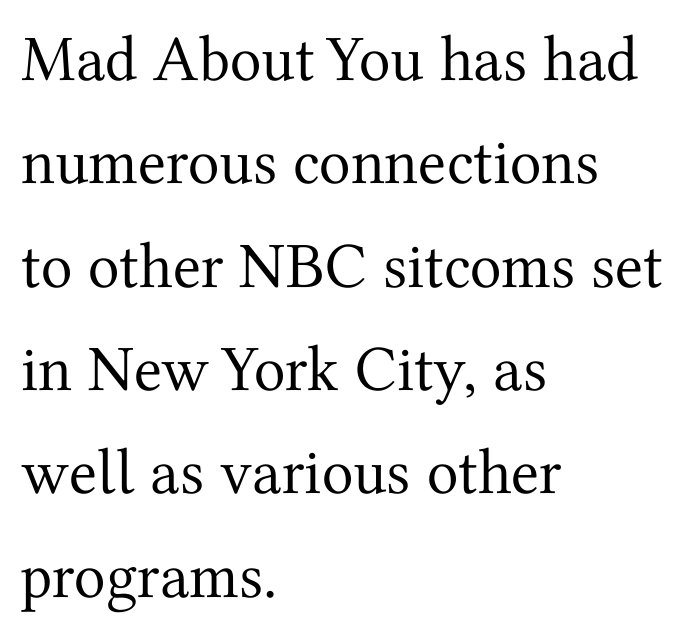
Q: Is the text bold? A: No.
Q: Is the text italic (slanted)? A: No, it is upright.
Q: Is the typeface a serif or a sans-serif typeface? A: Serif.
Q: Is the text underlined? A: No.
Q: How is the paragraph aligned? A: Left-aligned.
Q: Is the spacing between letters normal or unusually wide? A: Normal.
Q: Is the spacing between lines tight, normal or loose? A: Normal.
Q: Width (condensed, normal, or wide)? A: Normal.
Q: Stroke contrast? A: Medium.
Q: x-height? A: Medium.
Q: Monospaced? A: No.
